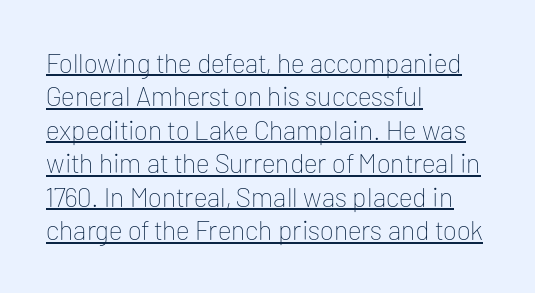
Q: Is the text bold? A: No.
Q: Is the text italic (slanted)? A: No, it is upright.
Q: Is the text underlined? A: Yes.
Q: How is the paragraph aligned? A: Left-aligned.
Q: Is the spacing between letters normal or unusually wide? A: Normal.
